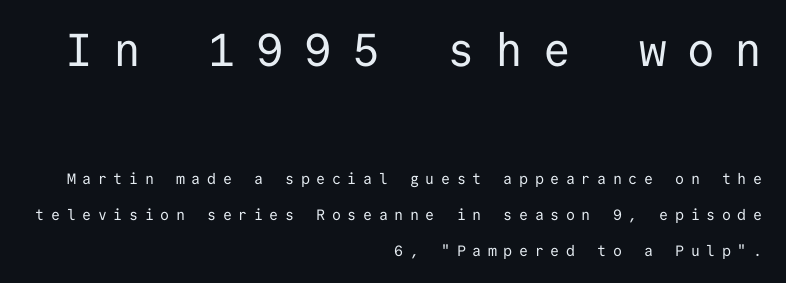
Q: Is the text bold? A: No.
Q: Is the text italic (slanted)? A: No, it is upright.
Q: Is the typeface a serif or a sans-serif typeface? A: Sans-serif.
Q: Is the text underlined? A: No.
Q: How is the paragraph aligned? A: Right-aligned.
Q: Is the spacing between letters normal or unusually wide? A: Unusually wide.
Q: Is the spacing between lines tight, normal or loose? A: Loose.
Q: Which block of text is set in a larger size, the first (top) or the second (bottom)? A: The first (top) one.
Q: Width (condensed, normal, or wide)? A: Normal.
Q: Stroke contrast? A: Low.
Q: x-height? A: Medium.
Q: Monospaced? A: Yes.
